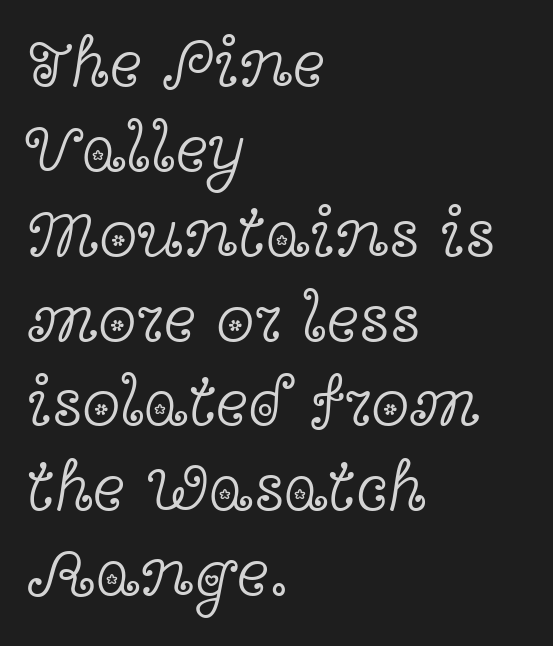
Q: Is the text bold? A: No.
Q: Is the text italic (slanted)? A: No, it is upright.
Q: Is the typeface a serif or a sans-serif typeface? A: Serif.
Q: Is the text underlined? A: No.
Q: How is the paragraph aligned? A: Left-aligned.
Q: Is the spacing between letters normal or unusually wide? A: Normal.
Q: Width (condensed, normal, or wide)? A: Wide.
Q: x-height? A: Medium.
Q: Monospaced? A: No.
